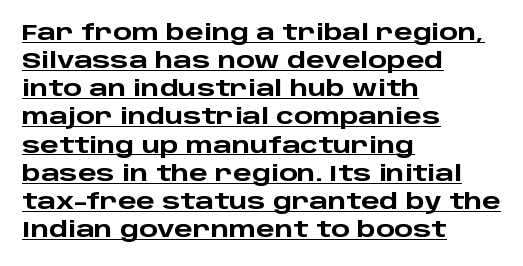
Q: Is the text bold? A: Yes.
Q: Is the text italic (slanted)? A: No, it is upright.
Q: Is the text underlined? A: Yes.
Q: How is the paragraph aligned? A: Left-aligned.
Q: Is the spacing between letters normal or unusually wide? A: Normal.
Q: Is the spacing between lines tight, normal or loose? A: Normal.
